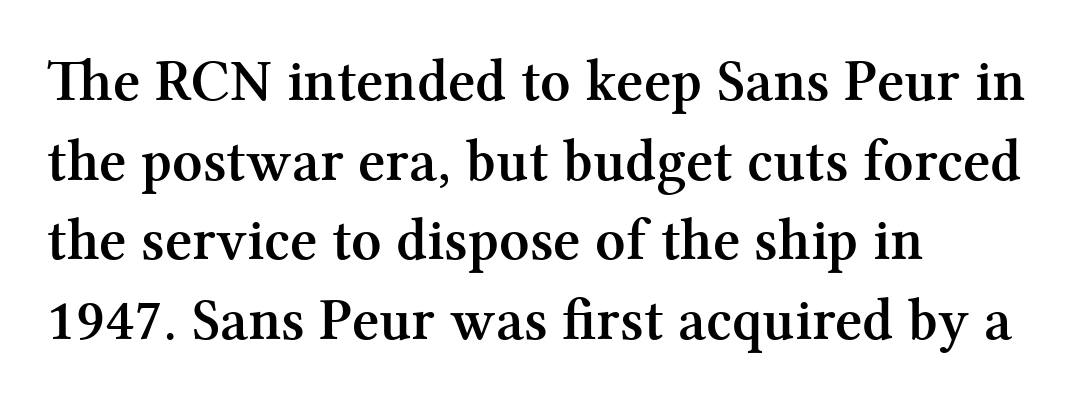
The designer went with a serif here, giving each stem small feet. Students, observe: this is what conventionally led text looks like. What stands out about the letter spacing? Nothing — it is the standard amount. The area under the type is left untouched. Vertical strokes here are truly vertical.
